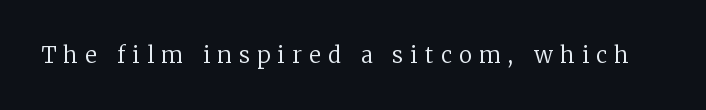
Q: Is the text bold? A: No.
Q: Is the text italic (slanted)? A: No, it is upright.
Q: Is the text underlined? A: No.
Q: Is the spacing between letters normal or unusually wide? A: Unusually wide.
